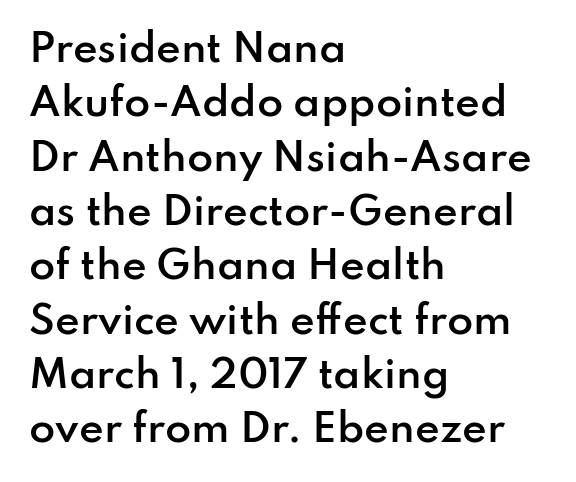
Q: Is the text bold? A: Semi-bold.
Q: Is the text italic (slanted)? A: No, it is upright.
Q: Is the typeface a serif or a sans-serif typeface? A: Sans-serif.
Q: Is the text underlined? A: No.
Q: How is the paragraph aligned? A: Left-aligned.
Q: Is the spacing between letters normal or unusually wide? A: Normal.
Q: Is the spacing between lines tight, normal or loose? A: Normal.
Q: Width (condensed, normal, or wide)? A: Normal.
Q: Stroke contrast? A: Low.
Q: x-height? A: Small.
Q: Monospaced? A: No.
